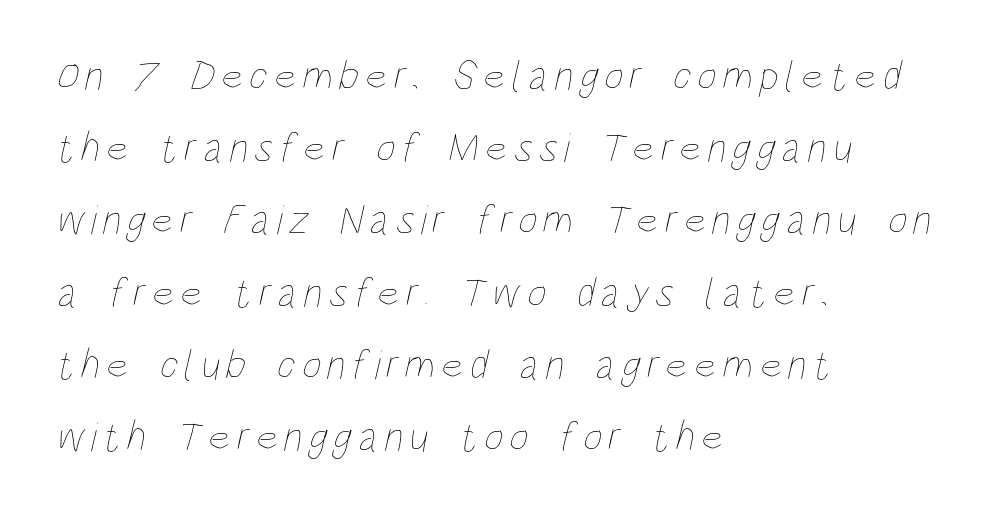
Q: Is the text bold? A: No.
Q: Is the text underlined? A: No.
Q: How is the paragraph aligned? A: Left-aligned.
Q: Width (condensed, normal, or wide)? A: Condensed.
Q: Stroke contrast? A: Low.
Q: x-height? A: Large.
Q: Monospaced? A: No.
